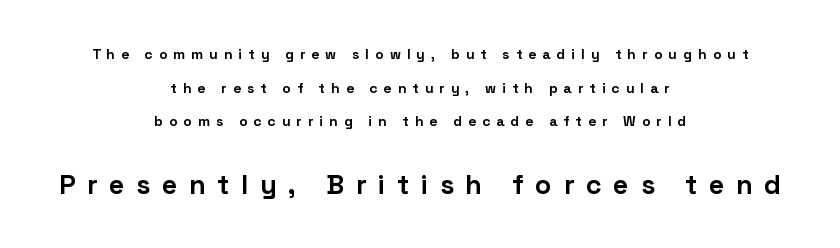
The image shows 27 px bold type, upright; set centered, loose line spacing (2.4x), unusually wide letter spacing (+0.43 em), not underlined; the second (bottom) block is 1.93x larger.
